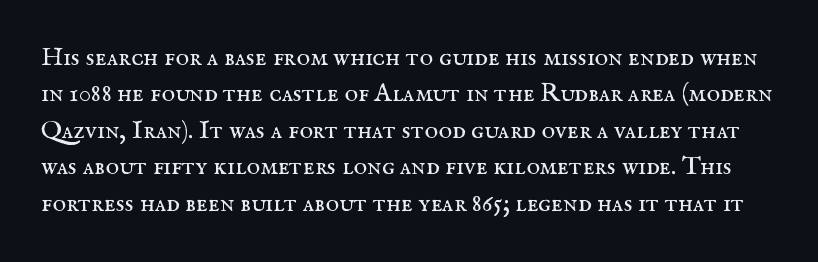
Look at the tracking — it's just the regular setting, nothing added. A quiet, ordinary-to-light weight characterises the typeface. The area under the type is left untouched. This sample keeps an unexceptional amount of space between lines.
